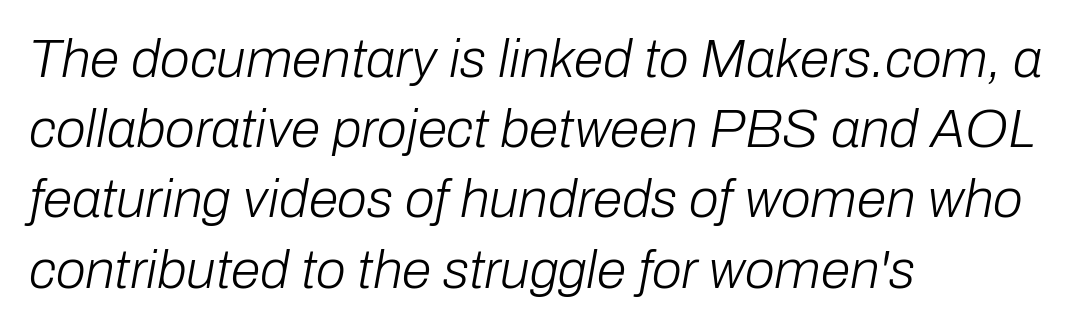
The image shows 54 px light type, italic (leaning right); set left-aligned, normal line spacing (1.3x), normal letter spacing, not underlined; low stroke contrast and a medium x-height.
